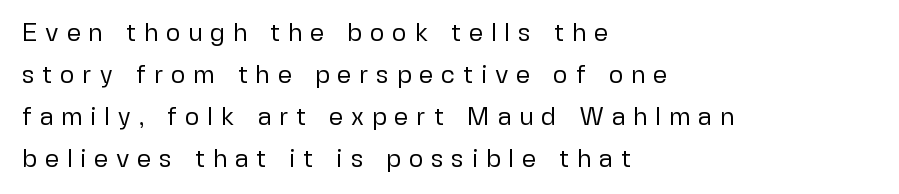
{"italic": "no", "bold": "no", "underline": "no", "align": "left", "line_spacing": "normal", "line_spacing_ratio": 1.68, "letter_spacing": "wide", "letter_spacing_em": 0.31, "glyph_px": 25}
